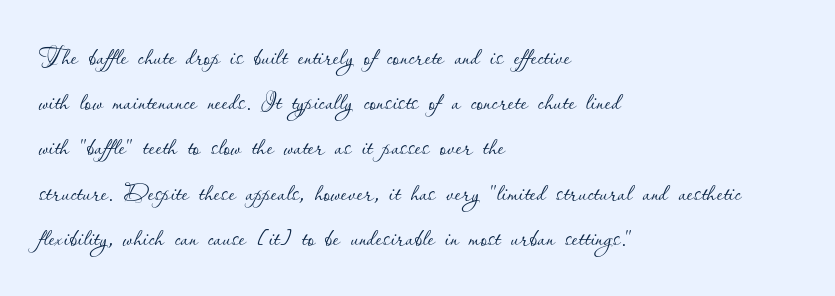
{"bold": "no", "weight": "thin", "width": "normal", "stroke_contrast": "low", "x_height": "small", "monospaced": "no", "underline": "no", "align": "left", "line_spacing": "normal", "line_spacing_ratio": 1.37, "letter_spacing": "normal", "letter_spacing_em": 0.0, "glyph_px": 33}
